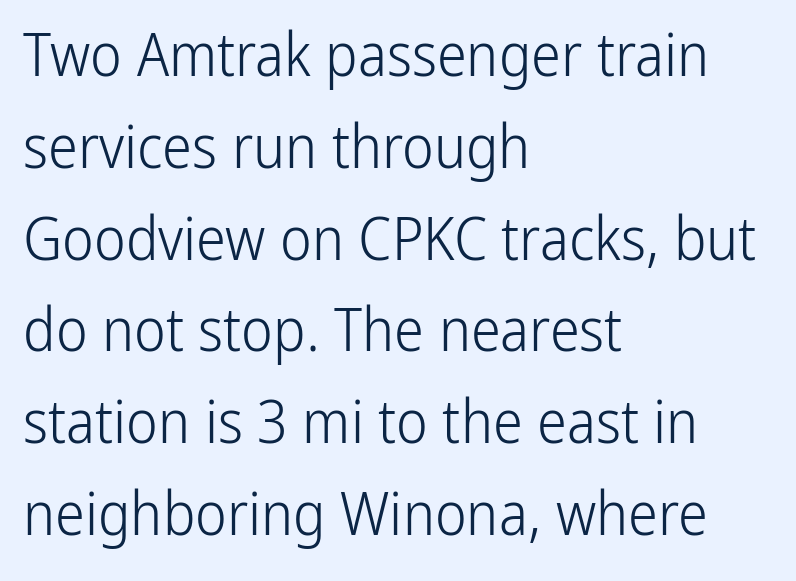
The image shows 60 px light, condensed sans-serif type, upright; set left-aligned, normal line spacing (1.53x), normal letter spacing, not underlined; low stroke contrast and a medium x-height.
